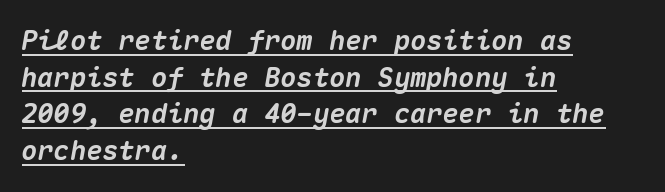
{"italic": "yes", "lean": "right", "slant_degrees": 10, "bold": "yes", "underline": "yes", "align": "left", "line_spacing": "normal", "line_spacing_ratio": 1.36, "letter_spacing": "normal", "letter_spacing_em": 0.0, "glyph_px": 27}
